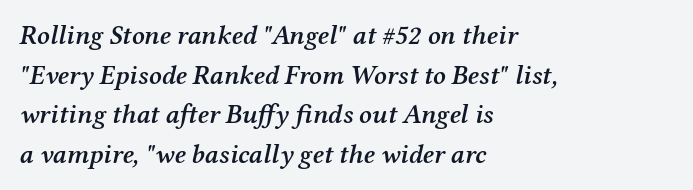
{"italic": "yes", "lean": "right", "slant_degrees": 12, "bold": "semi", "underline": "no", "align": "left", "line_spacing": "normal", "line_spacing_ratio": 1.47, "letter_spacing": "normal", "letter_spacing_em": 0.0, "glyph_px": 27}
